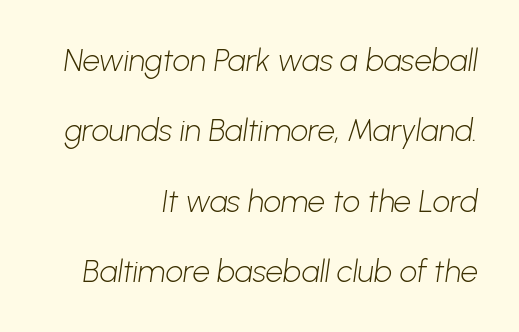
{"serif": "no", "bold": "no", "weight": "light", "width": "normal", "stroke_contrast": "low", "x_height": "medium", "monospaced": "no", "underline": "no", "align": "right", "line_spacing": "loose", "line_spacing_ratio": 2.27, "letter_spacing": "normal", "letter_spacing_em": 0.0, "glyph_px": 31}
